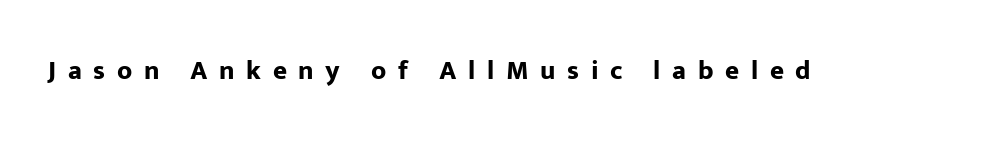
{"italic": "no", "bold": "yes", "underline": "no", "letter_spacing": "wide", "letter_spacing_em": 0.43, "glyph_px": 27}
